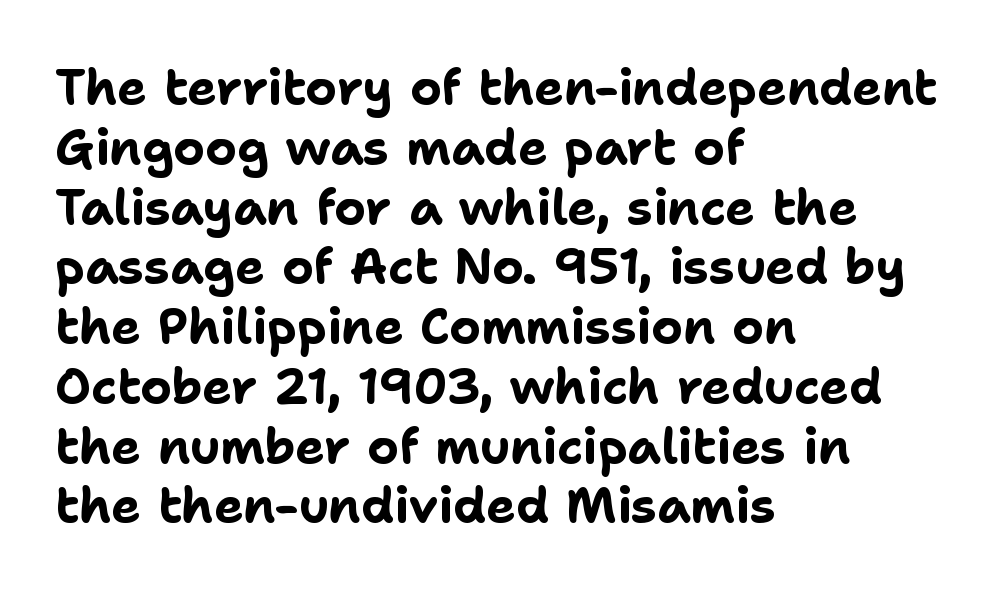
Serif or sans? Sans — the stroke terminals are bare. Honestly, there is no underline to notice here at all. Inter-character spacing is left at the font's built-in metrics. The passage is arranged the way most books set body copy — flush left. Vertical strokes here are truly vertical.
